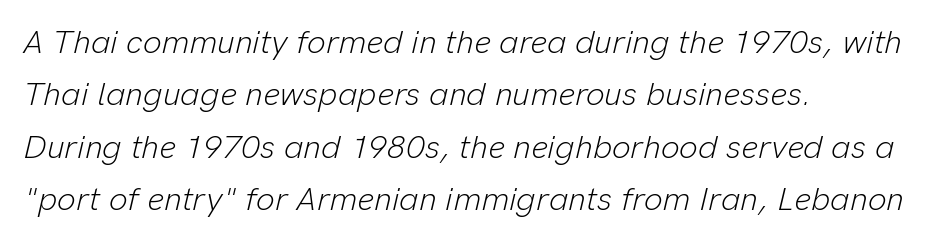
{"italic": "yes", "lean": "right", "slant_degrees": 13, "bold": "no", "weight": "light", "width": "normal", "stroke_contrast": "low", "x_height": "medium", "monospaced": "no", "underline": "no", "align": "left", "line_spacing": "normal", "line_spacing_ratio": 1.59, "letter_spacing": "normal", "letter_spacing_em": 0.0, "glyph_px": 33}
